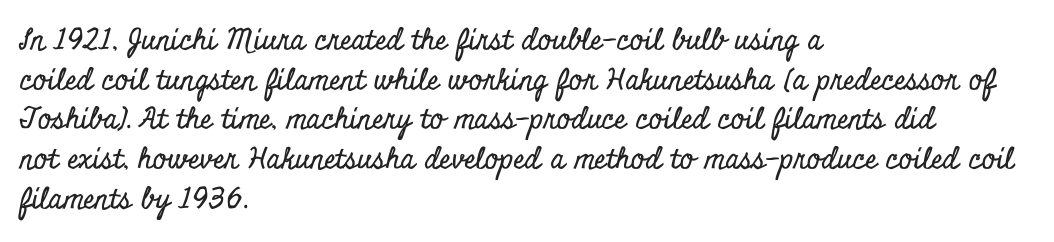
{"serif": "yes", "width": "condensed", "stroke_contrast": "low", "x_height": "small", "monospaced": "no", "underline": "no", "align": "left", "line_spacing": "normal", "line_spacing_ratio": 1.37, "letter_spacing": "normal", "letter_spacing_em": 0.0, "glyph_px": 29}
